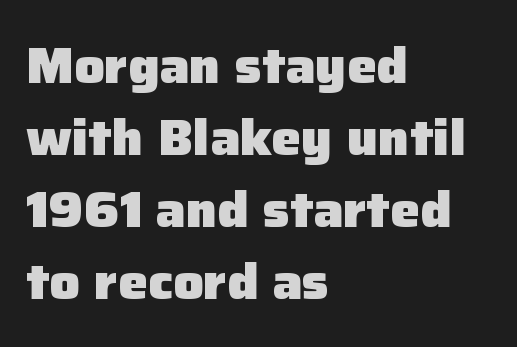
The image shows 50 px heavy sans-serif type, upright; set left-aligned, normal line spacing (1.44x), normal letter spacing, not underlined; low stroke contrast and a medium x-height.
